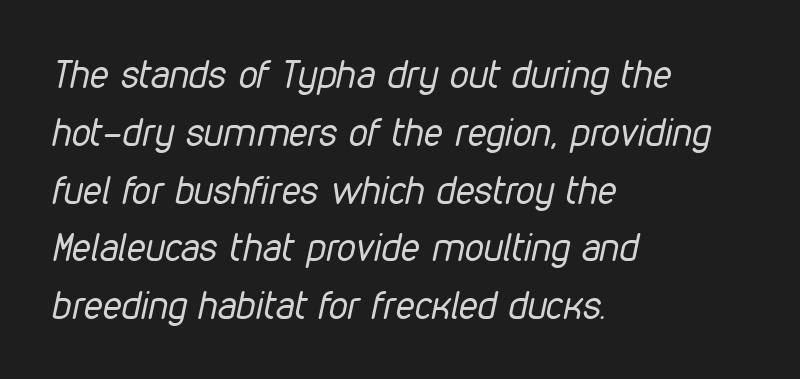
The image shows 38 px regular-weight, condensed type, italic (leaning right); set left-aligned, normal line spacing (1.52x), normal letter spacing, not underlined; low stroke contrast and a medium x-height.
